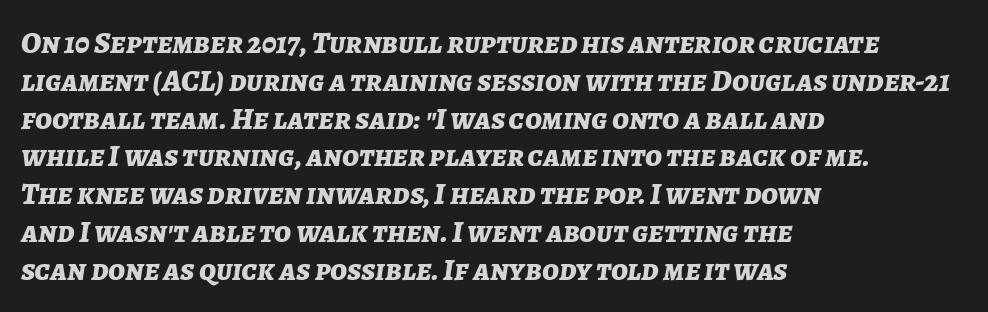
Q: Is the text bold? A: Yes.
Q: Is the text italic (slanted)? A: Yes, it leans right by about 7 degrees.
Q: Is the text underlined? A: No.
Q: How is the paragraph aligned? A: Left-aligned.
Q: Is the spacing between letters normal or unusually wide? A: Normal.
Q: Width (condensed, normal, or wide)? A: Normal.
Q: Stroke contrast? A: Low.
Q: x-height? A: Medium.
Q: Monospaced? A: No.
